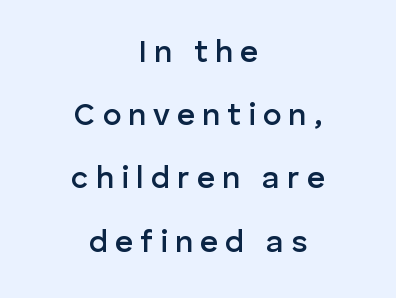
The image shows 31 px semibold sans-serif type, upright; set centered, loose line spacing (2.04x), unusually wide letter spacing (+0.23 em), not underlined; low stroke contrast and a medium x-height.
